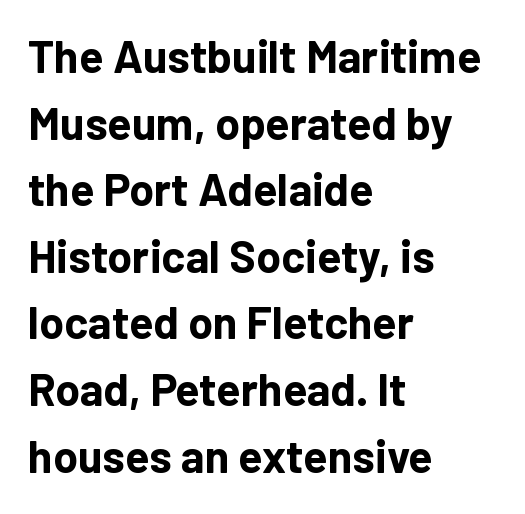
Words appear dense and cohesive because spacing is normal. I'd describe the lettering as bold — thick and assertive. Every stem runs plumb, perpendicular to the baseline. Layout note: lines flush left.
